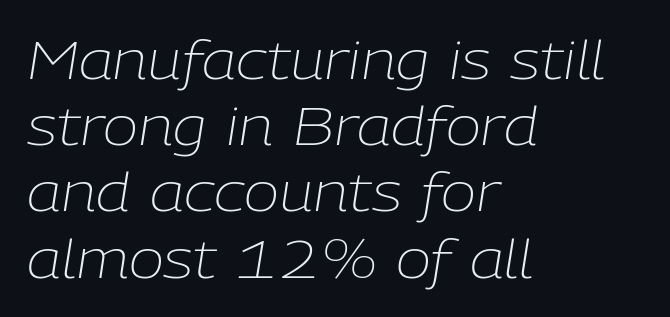
Q: Is the text bold? A: No.
Q: Is the text italic (slanted)? A: Yes, it leans right by about 9 degrees.
Q: Is the text underlined? A: No.
Q: How is the paragraph aligned? A: Left-aligned.
Q: Is the spacing between letters normal or unusually wide? A: Normal.
Q: Is the spacing between lines tight, normal or loose? A: Normal.
Q: Width (condensed, normal, or wide)? A: Normal.
Q: Stroke contrast? A: Low.
Q: x-height? A: Medium.
Q: Monospaced? A: No.
